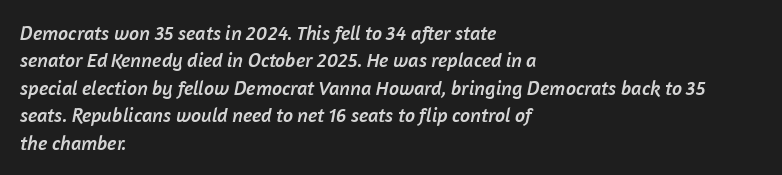
Students, note that the glyphs here touch the page at normal intervals. The space between consecutive lines is moderate. Horizontal alignment here is leftward, the default for most running prose. The area under the type is left untouched.
